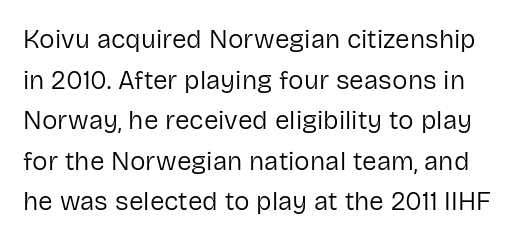
{"italic": "no", "bold": "no", "underline": "no", "line_spacing": "normal", "line_spacing_ratio": 1.56, "letter_spacing": "normal", "letter_spacing_em": 0.0, "glyph_px": 26}
